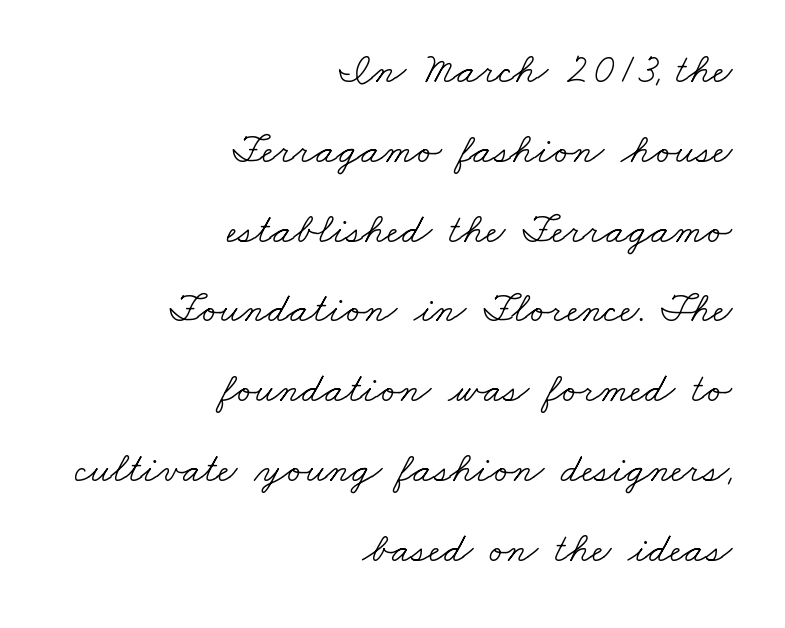
{"serif": "yes", "bold": "no", "weight": "light", "width": "wide", "stroke_contrast": "low", "x_height": "small", "monospaced": "no", "underline": "no", "align": "right", "line_spacing": "loose", "line_spacing_ratio": 1.9, "letter_spacing": "normal", "letter_spacing_em": 0.0, "glyph_px": 42}
